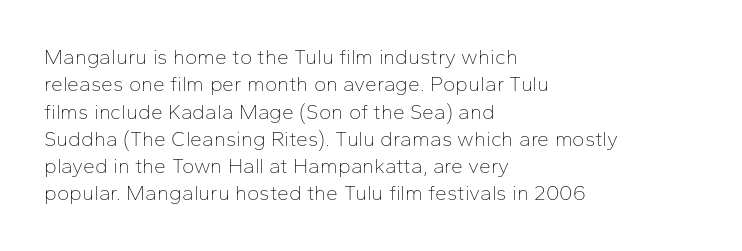
Reading down the block, your eye returns to a fixed left position each line. The weight tops out at a normal text grade. Interline gaps are of average width in this sample. The letters sit at their default tracking, neither squeezed nor spread.
